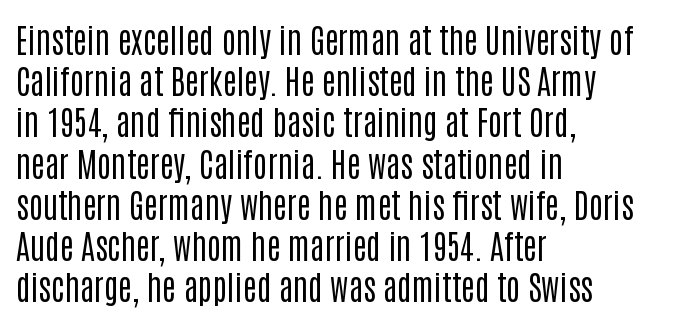
{"serif": "no", "italic": "no", "bold": "no", "weight": "regular", "width": "condensed", "stroke_contrast": "low", "x_height": "large", "monospaced": "no", "underline": "no", "align": "left", "line_spacing": "normal", "line_spacing_ratio": 1.25, "letter_spacing": "normal", "letter_spacing_em": 0.0, "glyph_px": 33}
